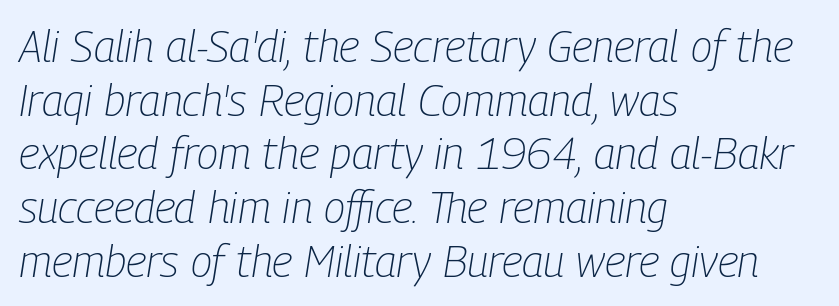
{"italic": "yes", "lean": "right", "slant_degrees": 9, "bold": "no", "weight": "light", "width": "condensed", "stroke_contrast": "low", "x_height": "medium", "monospaced": "no", "underline": "no", "align": "left", "line_spacing_ratio": 1.22, "letter_spacing": "normal", "letter_spacing_em": 0.0, "glyph_px": 44}
